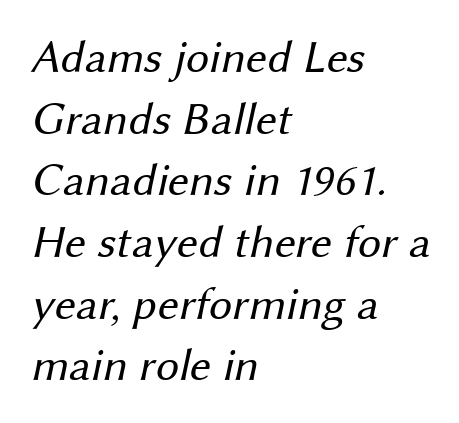
The image shows 46 px regular-weight sans-serif type; set left-aligned, normal line spacing (1.34x), normal letter spacing, not underlined; medium stroke contrast and a medium x-height.
